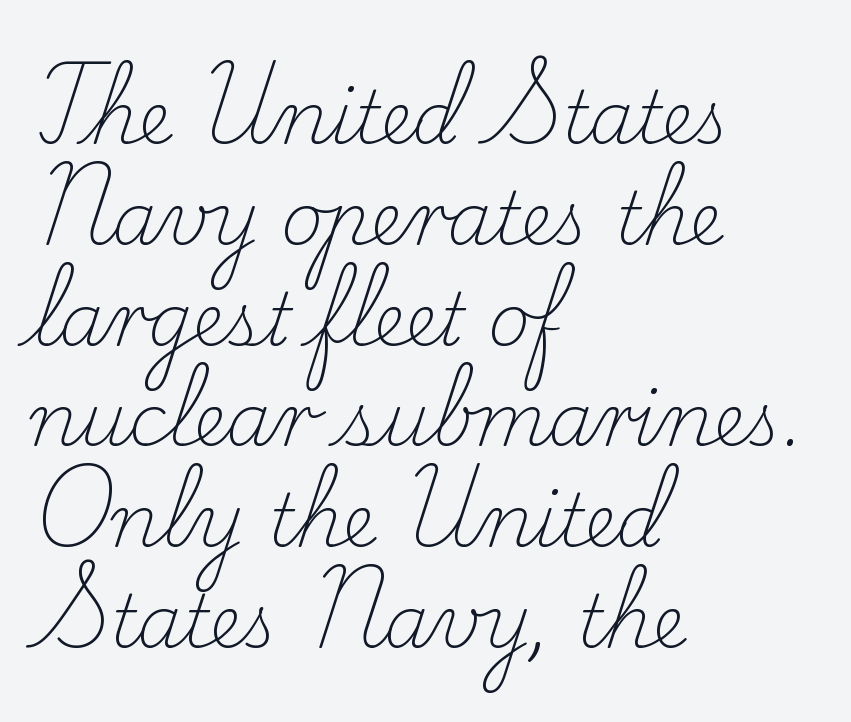
What stands out about the letter spacing? Nothing — it is the standard amount. One-word summary of the alignment: left. The string is rendered with underlining switched off. Leading: standard.
